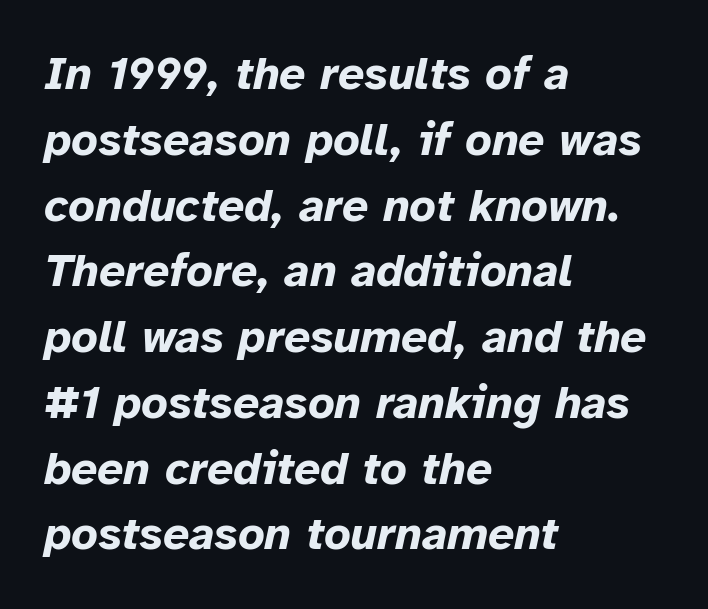
Q: Is the text bold? A: Yes.
Q: Is the text italic (slanted)? A: Yes, it leans right by about 12 degrees.
Q: Is the text underlined? A: No.
Q: How is the paragraph aligned? A: Left-aligned.
Q: Is the spacing between letters normal or unusually wide? A: Normal.
Q: Is the spacing between lines tight, normal or loose? A: Normal.
Q: Width (condensed, normal, or wide)? A: Normal.
Q: Stroke contrast? A: Low.
Q: x-height? A: Medium.
Q: Monospaced? A: No.
